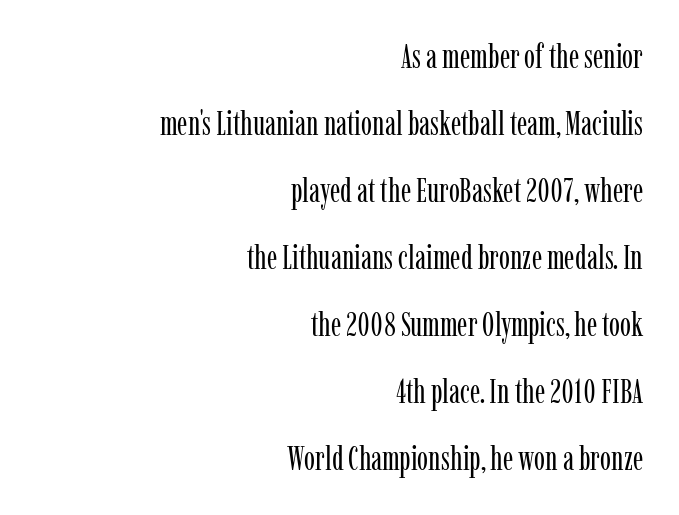
The image shows 33 px regular-weight, condensed serif type, upright; set right-aligned, loose line spacing (2.03x), normal letter spacing, not underlined; low stroke contrast and a medium x-height.
